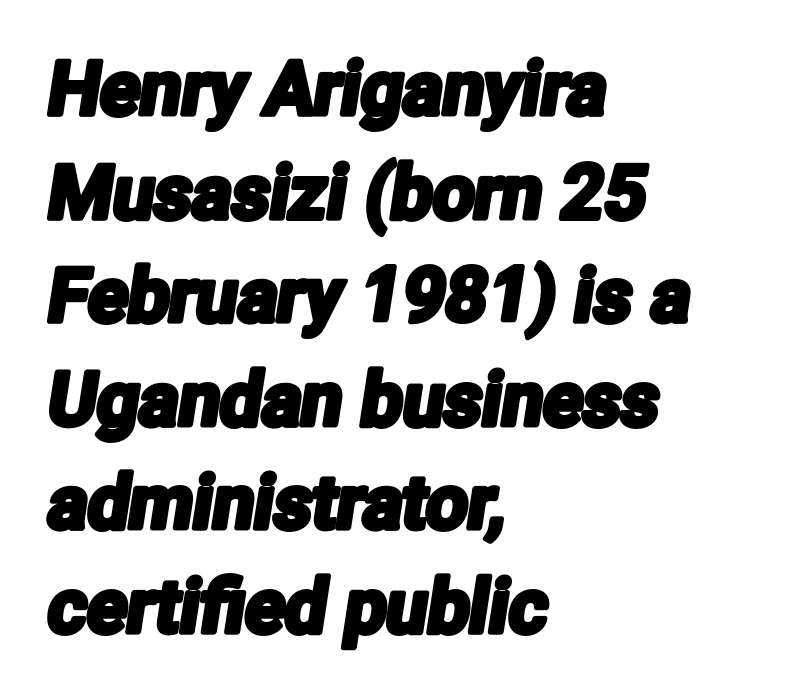
{"serif": "no", "width": "condensed", "stroke_contrast": "low", "x_height": "medium", "monospaced": "no", "underline": "no", "align": "left", "line_spacing": "normal", "line_spacing_ratio": 1.4, "letter_spacing": "normal", "letter_spacing_em": 0.0, "glyph_px": 74}
